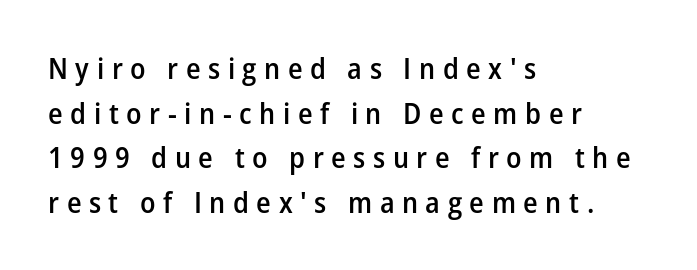
Q: Is the text bold? A: Semi-bold.
Q: Is the text italic (slanted)? A: No, it is upright.
Q: Is the typeface a serif or a sans-serif typeface? A: Sans-serif.
Q: Is the text underlined? A: No.
Q: How is the paragraph aligned? A: Left-aligned.
Q: Is the spacing between letters normal or unusually wide? A: Unusually wide.
Q: Is the spacing between lines tight, normal or loose? A: Normal.
Q: Width (condensed, normal, or wide)? A: Normal.
Q: Stroke contrast? A: Low.
Q: x-height? A: Medium.
Q: Monospaced? A: No.
